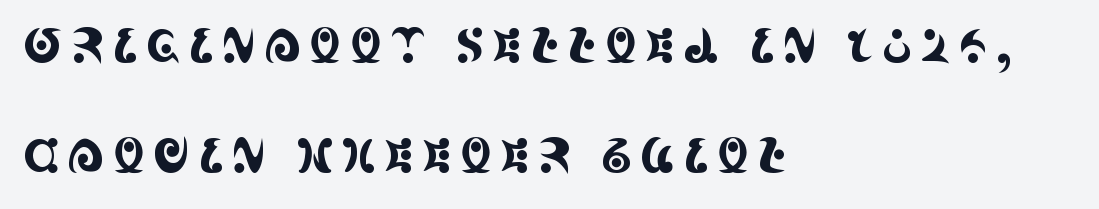
A classic flush-left, rag-right setting is used for this passage. You can tell it's not italic because the verticals are truly vertical. Lines of text with bare space underneath. Old-style or modern, the face here clearly has serifs.
